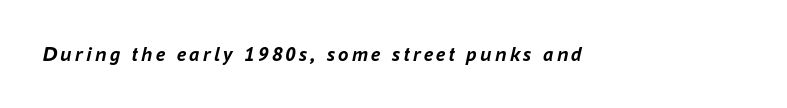
The image shows 21 px bold type, italic (leaning right); set not underlined.
